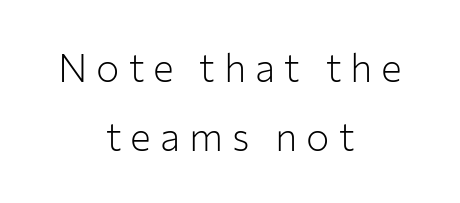
{"serif": "no", "italic": "no", "bold": "no", "weight": "light", "width": "normal", "stroke_contrast": "low", "x_height": "medium", "monospaced": "no", "underline": "no", "align": "center", "line_spacing_ratio": 1.78, "letter_spacing": "wide", "letter_spacing_em": 0.23, "glyph_px": 39}
